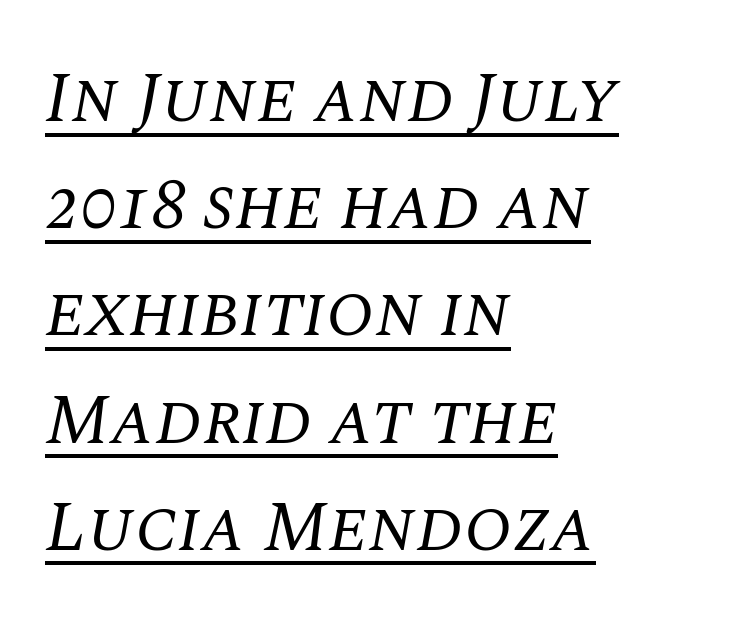
Q: Is the text bold? A: No.
Q: Is the text italic (slanted)? A: Yes, it leans right by about 10 degrees.
Q: Is the typeface a serif or a sans-serif typeface? A: Serif.
Q: Is the text underlined? A: Yes.
Q: How is the paragraph aligned? A: Left-aligned.
Q: Is the spacing between letters normal or unusually wide? A: Normal.
Q: Is the spacing between lines tight, normal or loose? A: Normal.
Q: Width (condensed, normal, or wide)? A: Normal.
Q: Stroke contrast? A: Medium.
Q: x-height? A: Large.
Q: Monospaced? A: No.
